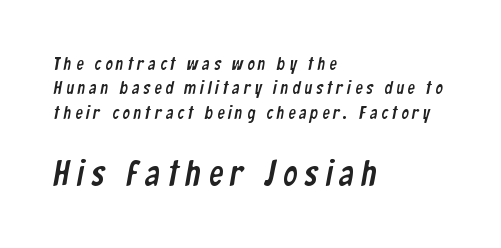
Q: Is the typeface a serif or a sans-serif typeface? A: Sans-serif.
Q: Is the text underlined? A: No.
Q: How is the paragraph aligned? A: Left-aligned.
Q: Is the spacing between letters normal or unusually wide? A: Unusually wide.
Q: Is the spacing between lines tight, normal or loose? A: Normal.
Q: Which block of text is set in a larger size, the first (top) or the second (bottom)? A: The second (bottom) one.
Q: Width (condensed, normal, or wide)? A: Condensed.
Q: Stroke contrast? A: Low.
Q: x-height? A: Medium.
Q: Monospaced? A: No.
